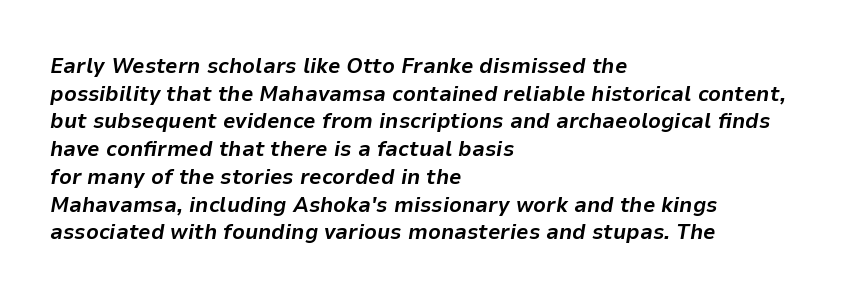
Q: Is the text bold? A: Yes.
Q: Is the text italic (slanted)? A: Yes, it leans right by about 9 degrees.
Q: Is the text underlined? A: No.
Q: How is the paragraph aligned? A: Left-aligned.
Q: Is the spacing between letters normal or unusually wide? A: Normal.
Q: Is the spacing between lines tight, normal or loose? A: Normal.
